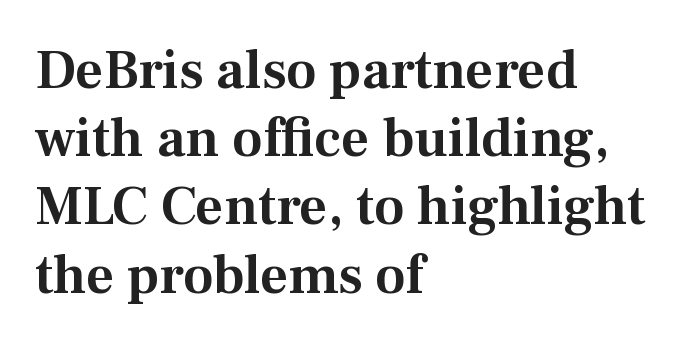
{"serif": "yes", "italic": "no", "width": "normal", "stroke_contrast": "medium", "x_height": "medium", "monospaced": "no", "underline": "no", "align": "left", "line_spacing_ratio": 1.24, "letter_spacing": "normal", "letter_spacing_em": 0.0, "glyph_px": 55}
